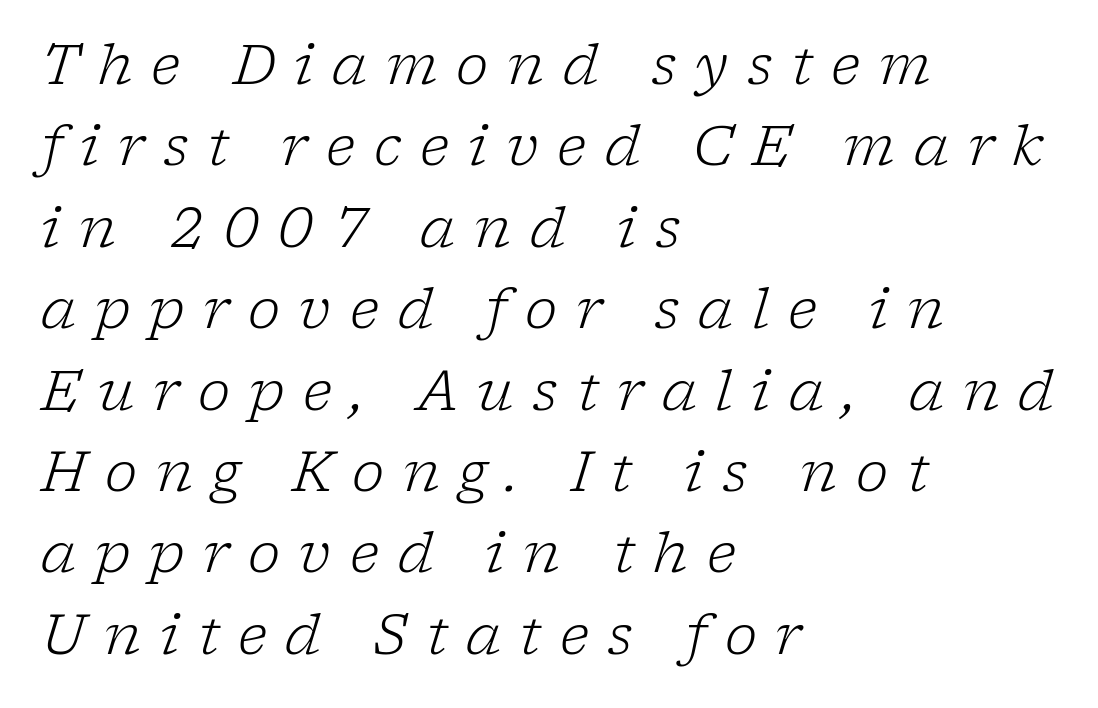
The image shows 55 px light serif type, italic (leaning right); set left-aligned, normal line spacing (1.48x), unusually wide letter spacing (+0.34 em), not underlined; low stroke contrast and a medium x-height.
